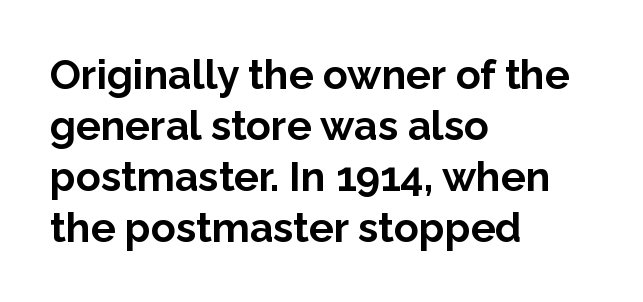
{"serif": "no", "italic": "no", "bold": "yes", "weight": "bold", "width": "normal", "stroke_contrast": "low", "x_height": "medium", "monospaced": "no", "underline": "no", "align": "left", "line_spacing_ratio": 1.24, "letter_spacing": "normal", "letter_spacing_em": 0.0, "glyph_px": 41}
